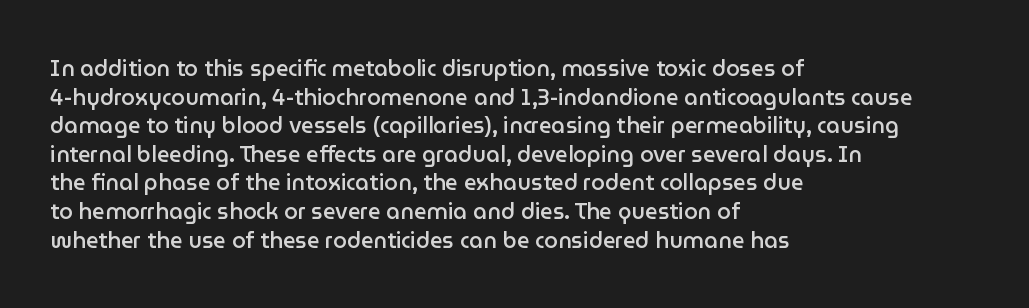
Between one letter and the next there's only the usual sliver of space. Firm but not heavy-handed strokes: this text is semibold. No italicization has been applied; the sample stays upright. Each line starts at the same left margin while the right side varies. Notice how descenders clear the ascenders below comfortably — that's standard leading.
